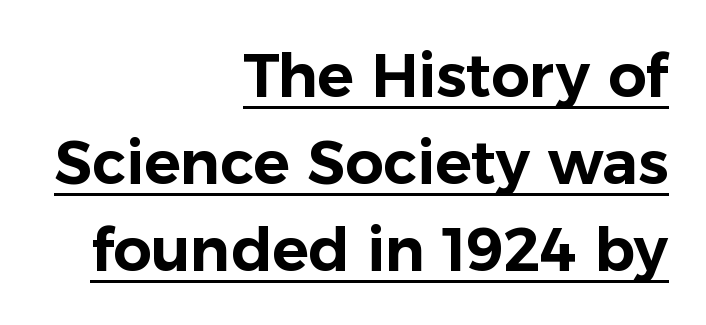
{"serif": "no", "italic": "no", "width": "normal", "stroke_contrast": "low", "x_height": "medium", "monospaced": "no", "underline": "yes", "align": "right", "line_spacing": "normal", "line_spacing_ratio": 1.45, "letter_spacing": "normal", "letter_spacing_em": 0.0, "glyph_px": 60}
